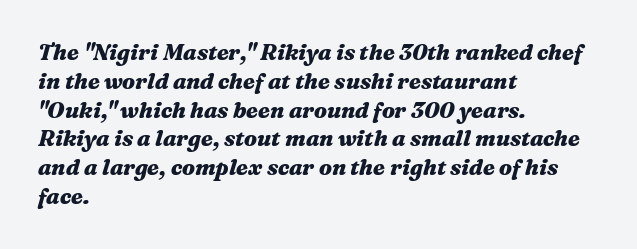
The typesetting leans heavy: a genuine bold. The passage shown leans; its letterforms are oblique. The setting favours the left margin, as ordinary paragraphs usually do. A typesetter would call this leading conventional body-copy spacing. The line texture is even and compact thanks to regular tracking. The space beneath each line is pristine and unruled.
